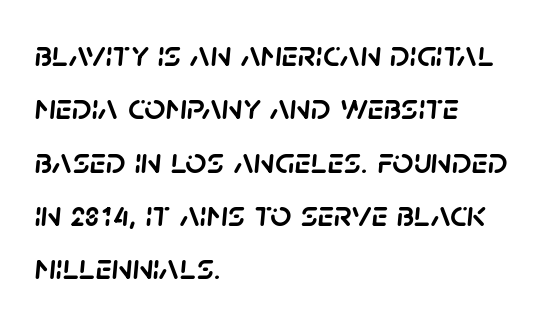
Q: Is the text italic (slanted)? A: Yes, it leans right by about 5 degrees.
Q: Is the text underlined? A: No.
Q: How is the paragraph aligned? A: Left-aligned.
Q: Is the spacing between letters normal or unusually wide? A: Normal.
Q: Is the spacing between lines tight, normal or loose? A: Normal.
Q: Width (condensed, normal, or wide)? A: Normal.
Q: Stroke contrast? A: Low.
Q: x-height? A: Large.
Q: Monospaced? A: No.
